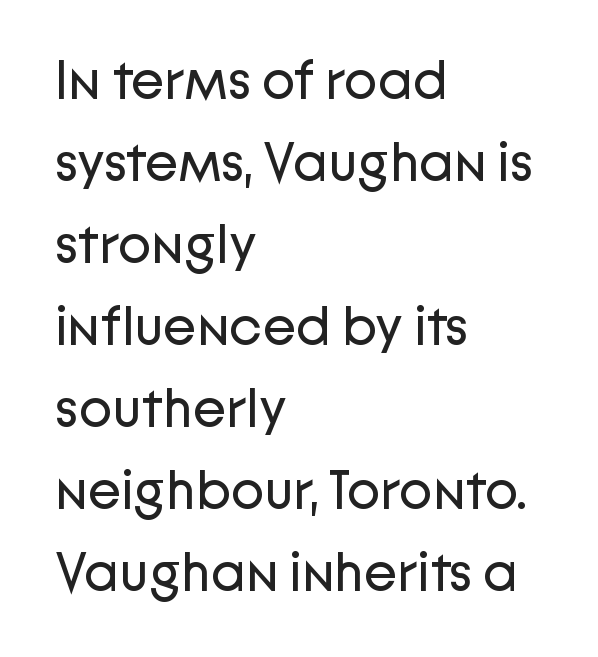
{"serif": "no", "italic": "no", "bold": "no", "weight": "regular", "width": "normal", "stroke_contrast": "low", "x_height": "medium", "monospaced": "no", "underline": "no", "align": "left", "line_spacing": "normal", "line_spacing_ratio": 1.49, "letter_spacing": "normal", "letter_spacing_em": 0.0, "glyph_px": 55}
